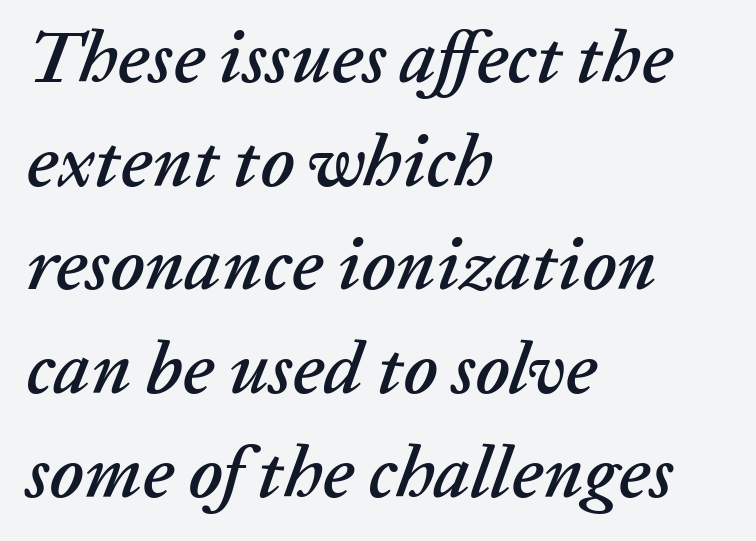
Q: Is the text italic (slanted)? A: Yes, it leans right by about 20 degrees.
Q: Is the text underlined? A: No.
Q: How is the paragraph aligned? A: Left-aligned.
Q: Is the spacing between letters normal or unusually wide? A: Normal.
Q: Is the spacing between lines tight, normal or loose? A: Normal.
Q: Width (condensed, normal, or wide)? A: Normal.
Q: Stroke contrast? A: Low.
Q: x-height? A: Medium.
Q: Monospaced? A: No.
